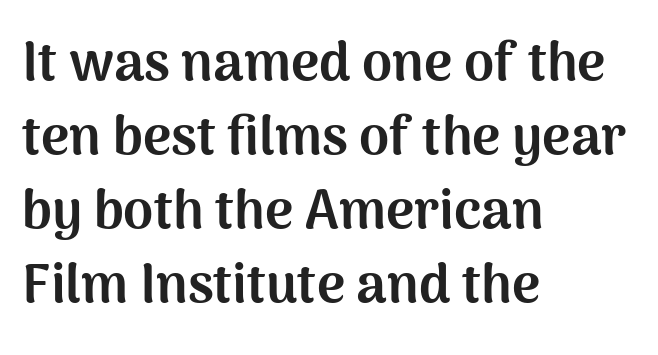
The image shows 54 px bold sans-serif type, upright; set left-aligned, normal line spacing (1.37x), normal letter spacing, not underlined; medium stroke contrast and a medium x-height.
